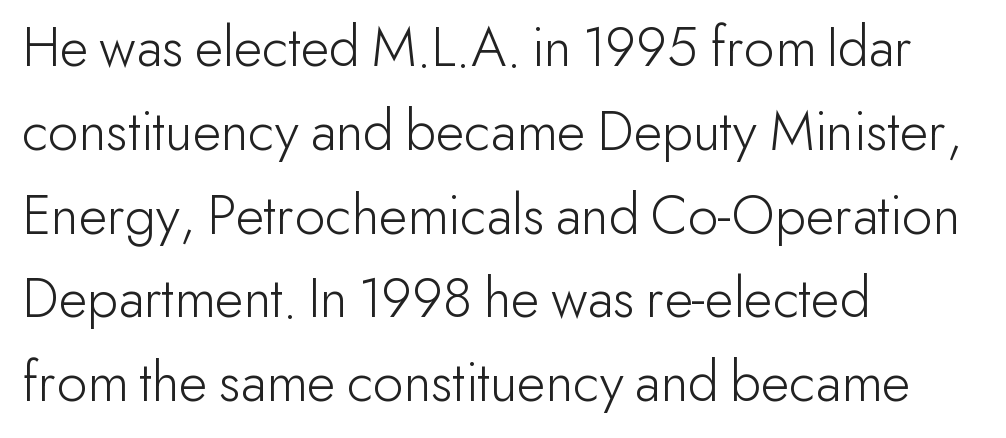
Think standard paragraph weight, or any step lighter than that. Notice how the passage keeps a crisp vertical edge on the left only. The specimen omits any rule beneath the text block's lines. The type family on display is of the sans-serif kind. Does the lettering tilt? It doesn't — this is upright. Vertical spacing — default.
